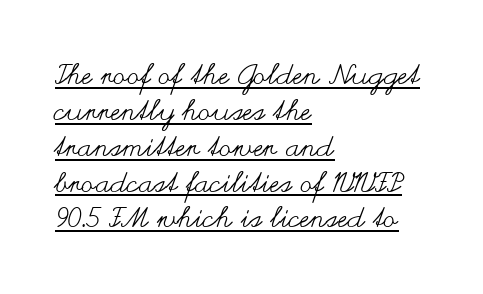
Nothing heavy about these letters — not bold at all. The face used here is proportionally spaced, like ordinary book or web type. Reading down the block, your eye returns to a fixed left position each line. The passage shown is underscored from start to finish. One glance says typical: line gaps are just what's usual.
